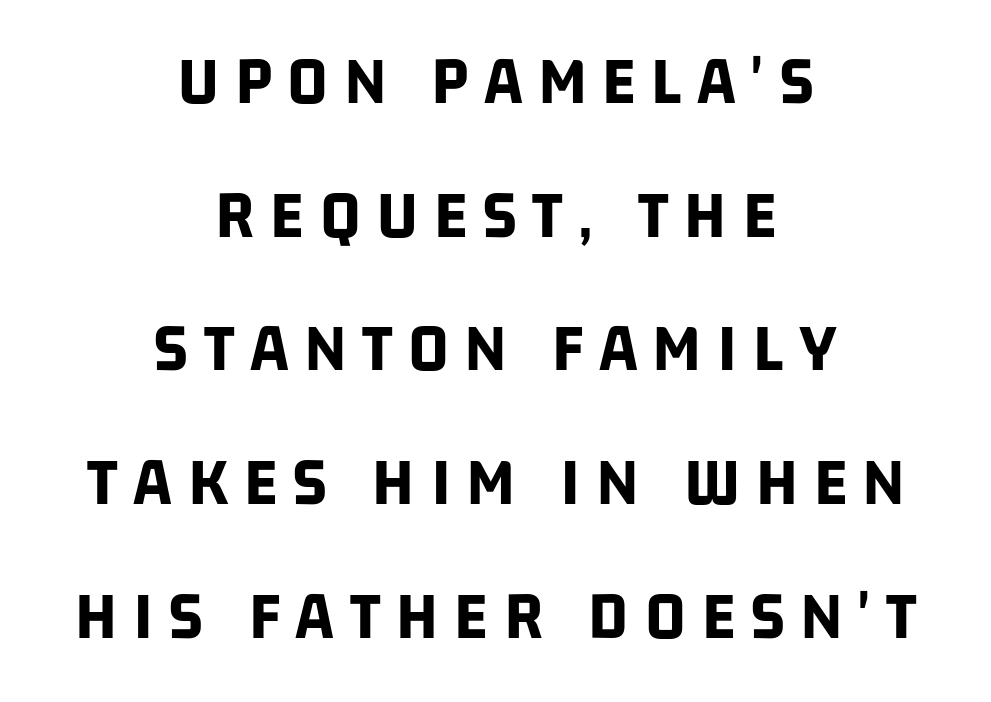
Q: Is the text bold? A: Yes.
Q: Is the typeface a serif or a sans-serif typeface? A: Sans-serif.
Q: Is the text underlined? A: No.
Q: How is the paragraph aligned? A: Centered.
Q: Is the spacing between letters normal or unusually wide? A: Unusually wide.
Q: Is the spacing between lines tight, normal or loose? A: Loose.
Q: Width (condensed, normal, or wide)? A: Condensed.
Q: Stroke contrast? A: Low.
Q: x-height? A: Large.
Q: Monospaced? A: No.
